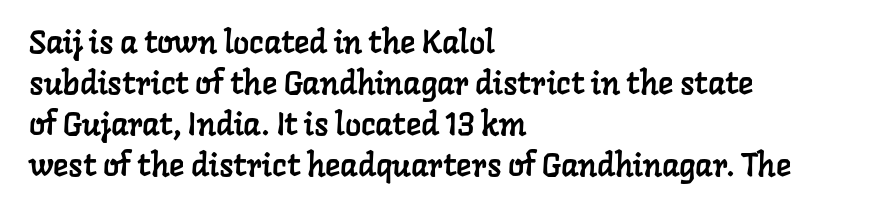
Q: Is the typeface a serif or a sans-serif typeface? A: Serif.
Q: Is the text underlined? A: No.
Q: How is the paragraph aligned? A: Left-aligned.
Q: Is the spacing between letters normal or unusually wide? A: Normal.
Q: Is the spacing between lines tight, normal or loose? A: Normal.
Q: Width (condensed, normal, or wide)? A: Normal.
Q: Stroke contrast? A: Low.
Q: x-height? A: Medium.
Q: Monospaced? A: No.
